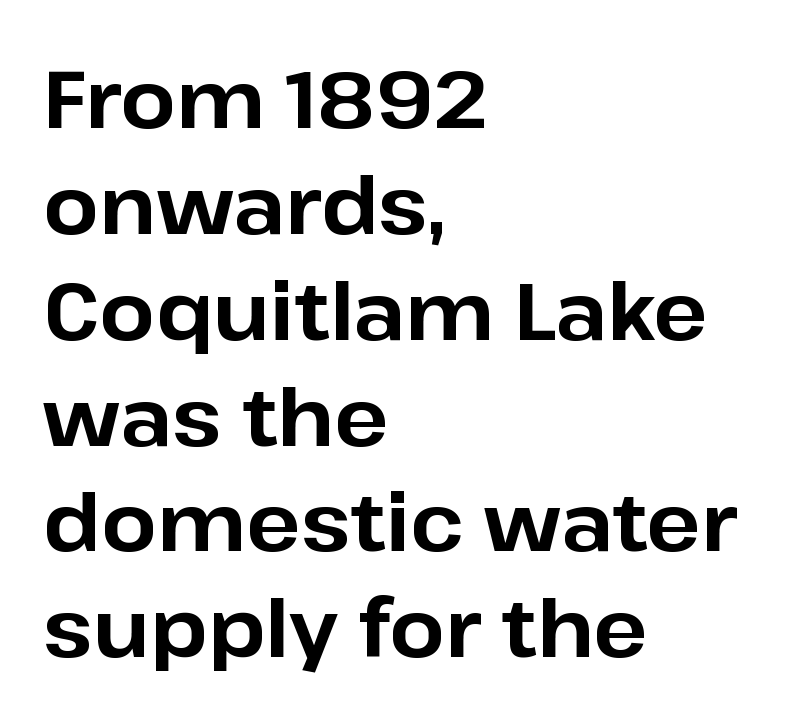
The image shows 79 px bold sans-serif type, upright; set left-aligned, normal line spacing (1.34x), normal letter spacing, not underlined; low stroke contrast and a medium x-height.
